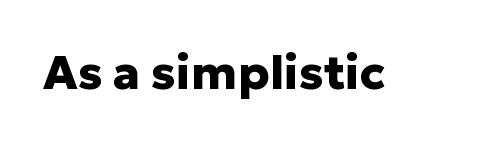
Q: Is the text bold? A: Yes.
Q: Is the text italic (slanted)? A: No, it is upright.
Q: Is the typeface a serif or a sans-serif typeface? A: Sans-serif.
Q: Is the text underlined? A: No.
Q: Is the spacing between letters normal or unusually wide? A: Normal.
Q: Width (condensed, normal, or wide)? A: Normal.
Q: Stroke contrast? A: Low.
Q: x-height? A: Medium.
Q: Monospaced? A: No.
